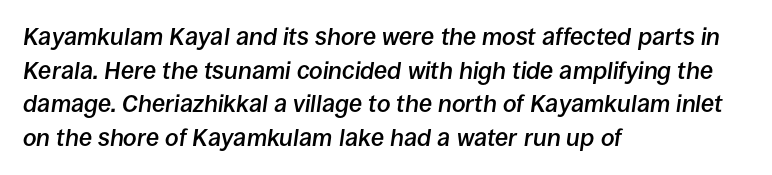
{"italic": "yes", "lean": "right", "slant_degrees": 8, "bold": "semi", "underline": "no", "align": "left", "line_spacing": "normal", "line_spacing_ratio": 1.4, "letter_spacing": "normal", "letter_spacing_em": 0.0, "glyph_px": 24}
